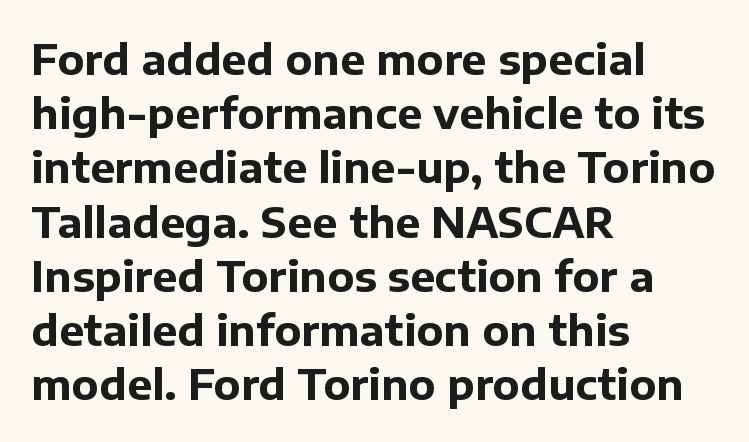
Q: Is the text bold? A: Yes.
Q: Is the text italic (slanted)? A: No, it is upright.
Q: Is the typeface a serif or a sans-serif typeface? A: Sans-serif.
Q: Is the text underlined? A: No.
Q: How is the paragraph aligned? A: Left-aligned.
Q: Is the spacing between letters normal or unusually wide? A: Normal.
Q: Is the spacing between lines tight, normal or loose? A: Normal.
Q: Width (condensed, normal, or wide)? A: Normal.
Q: Stroke contrast? A: Low.
Q: x-height? A: Medium.
Q: Monospaced? A: No.
